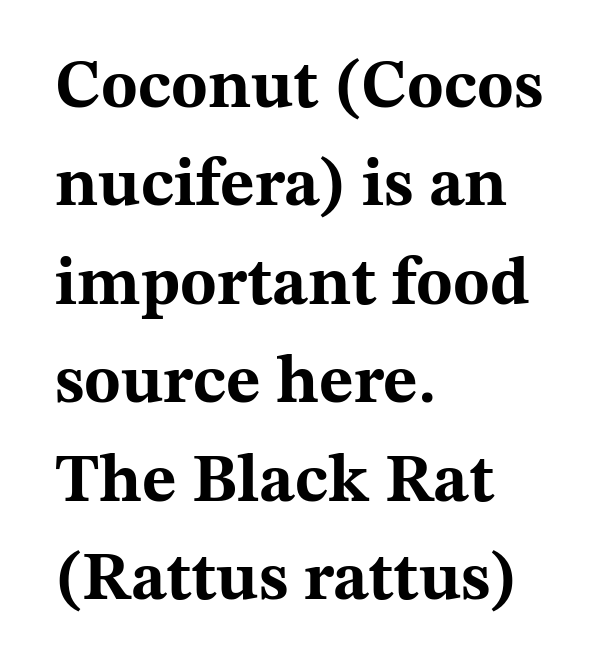
The image shows 67 px bold, wide serif type, upright; set left-aligned, normal line spacing (1.47x), normal letter spacing, not underlined; medium stroke contrast and a medium x-height.
